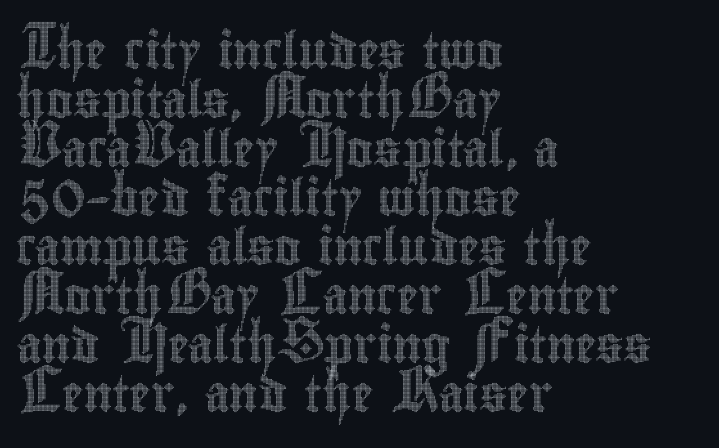
Q: Is the text italic (slanted)? A: No, it is upright.
Q: Is the text underlined? A: No.
Q: How is the paragraph aligned? A: Left-aligned.
Q: Is the spacing between letters normal or unusually wide? A: Normal.
Q: Is the spacing between lines tight, normal or loose? A: Normal.
Q: Width (condensed, normal, or wide)? A: Condensed.
Q: x-height? A: Small.
Q: Monospaced? A: No.
